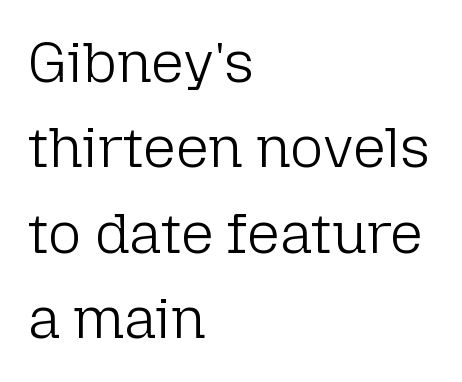
{"serif": "no", "italic": "no", "bold": "no", "weight": "light", "width": "normal", "stroke_contrast": "low", "x_height": "medium", "monospaced": "no", "underline": "no", "align": "left", "line_spacing": "normal", "line_spacing_ratio": 1.5, "letter_spacing": "normal", "letter_spacing_em": 0.0, "glyph_px": 57}
